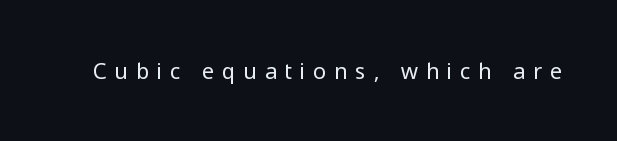
Only glyphs here, with clear space below each row. No extra ink here — the face is not bold. Letter spacing: wide. The typography opts for an upright posture over an oblique one.
